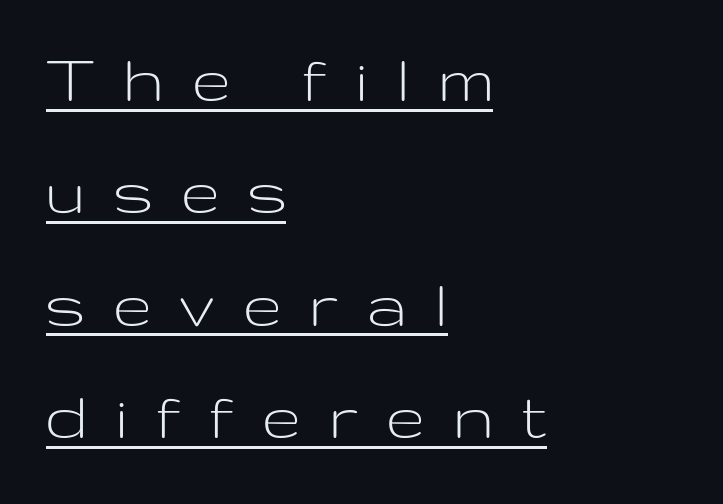
{"serif": "no", "italic": "no", "bold": "no", "weight": "light", "width": "wide", "stroke_contrast": "low", "x_height": "medium", "monospaced": "no", "underline": "yes", "align": "left", "line_spacing": "normal", "line_spacing_ratio": 1.54, "letter_spacing": "wide", "letter_spacing_em": 0.41, "glyph_px": 73}
